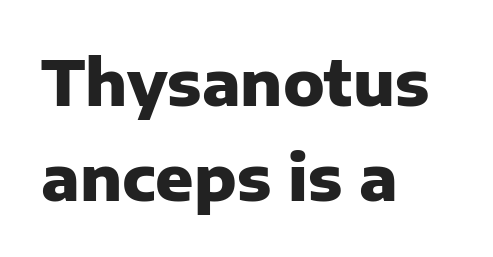
The image shows 63 px heavy sans-serif type, upright; set left-aligned, normal line spacing (1.51x), normal letter spacing, not underlined; low stroke contrast and a medium x-height.
